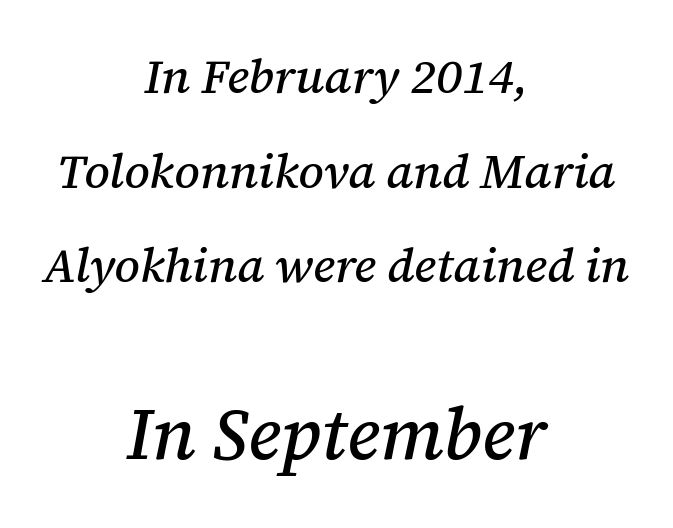
Check where the strokes stop: tiny serifs finish them off. Does the copy run flush right? No — it is centered line by line. The axis of the letterforms is tilted away from vertical. The passage shown is not underscored anywhere. Note the varied advance widths — an 'i' is clearly narrower than an 'm'.
